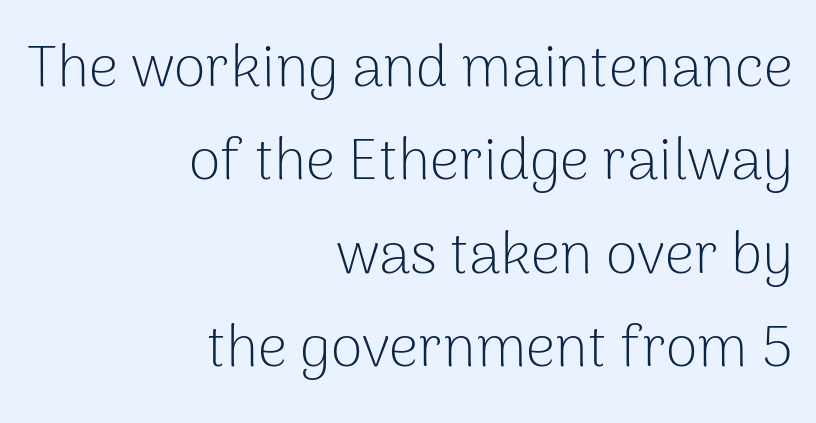
The type sits square on the baseline with zero lean. The type is set solid horizontally, with unmodified tracking. The rendering uses natural spacing where letterforms have individual widths. Does the copy run flush right? Yes — the right margin is perfectly even.
